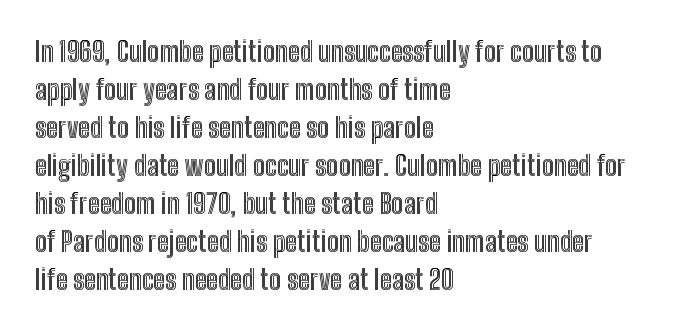
The image shows 27 px text type, upright; set left-aligned, normal line spacing (1.41x), normal letter spacing, not underlined.
